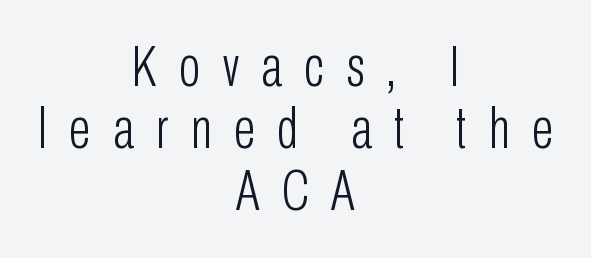
The image shows 57 px light, condensed sans-serif type, upright; set centered, tight line spacing (1.09x), unusually wide letter spacing (+0.39 em), not underlined; low stroke contrast and a medium x-height.
